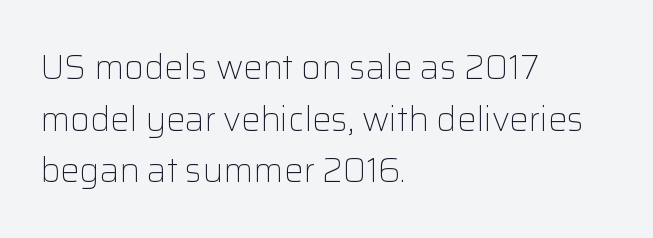
Q: Is the text bold? A: No.
Q: Is the text italic (slanted)? A: No, it is upright.
Q: Is the typeface a serif or a sans-serif typeface? A: Sans-serif.
Q: Is the text underlined? A: No.
Q: How is the paragraph aligned? A: Left-aligned.
Q: Is the spacing between letters normal or unusually wide? A: Normal.
Q: Is the spacing between lines tight, normal or loose? A: Normal.
Q: Width (condensed, normal, or wide)? A: Normal.
Q: Stroke contrast? A: Low.
Q: x-height? A: Medium.
Q: Monospaced? A: No.
